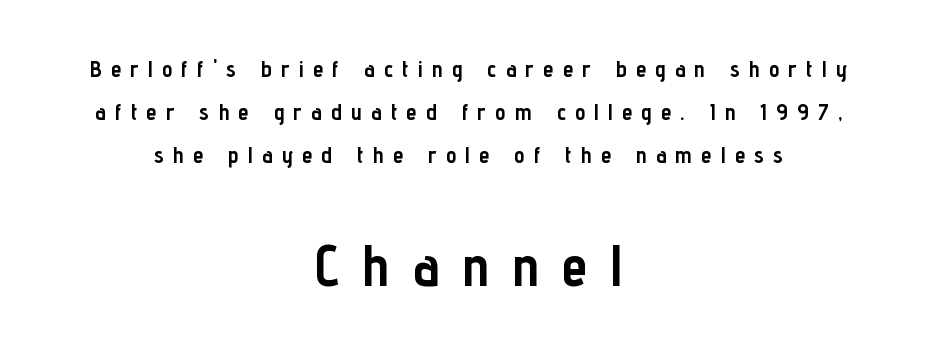
Line starts and ends both wander, symmetrically. The baseline area is clear. Is the lower block the larger one? Yes — the lower block carries the bigger type. Is there any slant? The stems are plumb.
